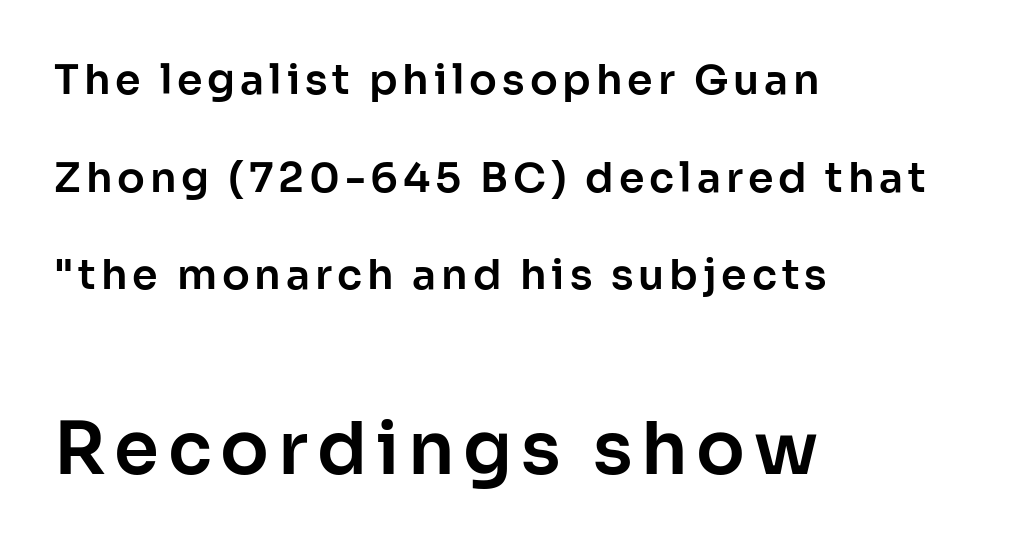
Q: Is the text italic (slanted)? A: No, it is upright.
Q: Is the typeface a serif or a sans-serif typeface? A: Sans-serif.
Q: Is the text underlined? A: No.
Q: How is the paragraph aligned? A: Left-aligned.
Q: Is the spacing between lines tight, normal or loose? A: Loose.
Q: Which block of text is set in a larger size, the first (top) or the second (bottom)? A: The second (bottom) one.
Q: Width (condensed, normal, or wide)? A: Normal.
Q: Stroke contrast? A: Low.
Q: x-height? A: Medium.
Q: Monospaced? A: No.
